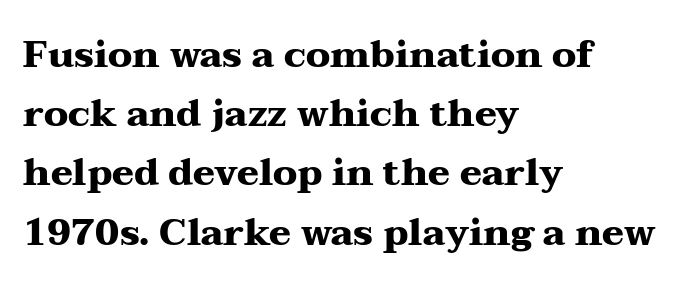
Q: Is the text bold? A: Yes.
Q: Is the text italic (slanted)? A: No, it is upright.
Q: Is the typeface a serif or a sans-serif typeface? A: Serif.
Q: Is the text underlined? A: No.
Q: How is the paragraph aligned? A: Left-aligned.
Q: Is the spacing between letters normal or unusually wide? A: Normal.
Q: Is the spacing between lines tight, normal or loose? A: Normal.
Q: Width (condensed, normal, or wide)? A: Wide.
Q: Stroke contrast? A: Medium.
Q: x-height? A: Medium.
Q: Monospaced? A: No.
